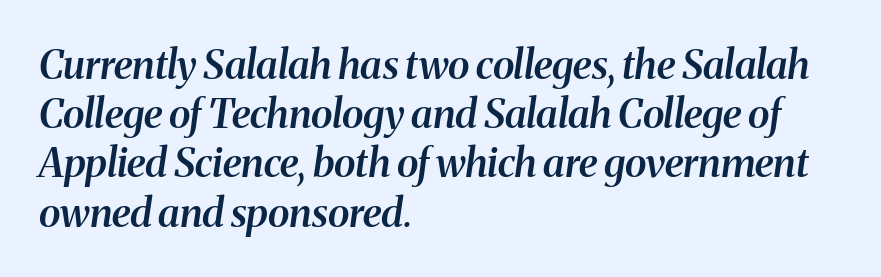
Horizontally, the lines are justified to the leading edge only. Words float on clear page, feet unadorned. Strokes here are thickened, but only to semibold level. What kind of face is this? One with serifs. The rendering uses natural spacing where letterforms have individual widths.
